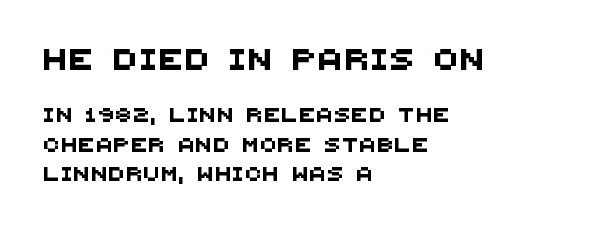
{"underline": "no", "align": "left", "line_spacing": "loose", "line_spacing_ratio": 2.11, "larger_block": "first", "size_ratio": 1.5, "glyph_px": 21}
